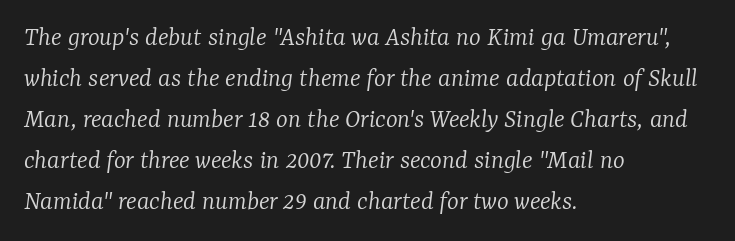
Is the type slanted? Yes — the strokes lean at a clear angle. What kind of face is this? One with serifs. This sample uses plain, unmodified letter spacing. Regarding leading, the lines here are spaced in the standard way. Each stroke keeps to a modest, everyday thickness or less. Each row of text sits above clean, open space.
